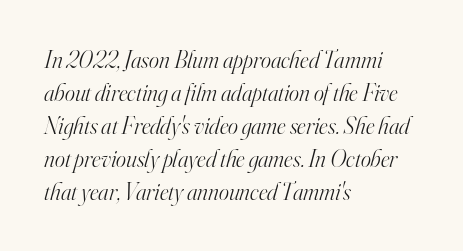
Q: Is the text bold? A: No.
Q: Is the text italic (slanted)? A: Yes, it leans right by about 16 degrees.
Q: Is the text underlined? A: No.
Q: How is the paragraph aligned? A: Left-aligned.
Q: Is the spacing between letters normal or unusually wide? A: Normal.
Q: Is the spacing between lines tight, normal or loose? A: Normal.
